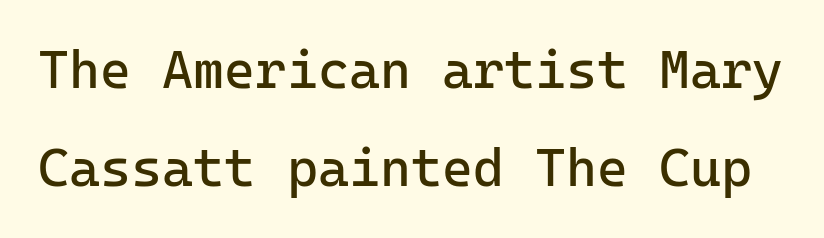
The image shows 53 px regular-weight sans-serif type, upright, monospaced; set line spacing 1.85x, normal letter spacing, not underlined; low stroke contrast and a medium x-height.
